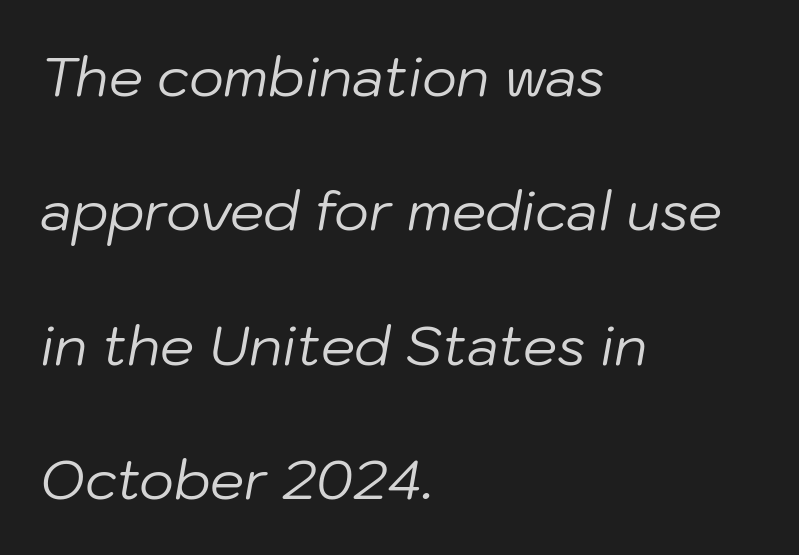
{"italic": "yes", "lean": "right", "slant_degrees": 10, "bold": "no", "weight": "regular", "width": "normal", "stroke_contrast": "low", "x_height": "medium", "monospaced": "no", "underline": "no", "align": "left", "line_spacing": "loose", "line_spacing_ratio": 2.49, "letter_spacing": "normal", "letter_spacing_em": 0.0, "glyph_px": 54}
